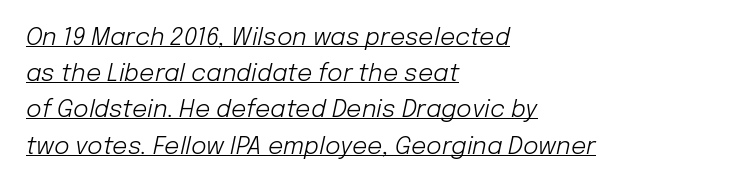
{"italic": "yes", "lean": "right", "slant_degrees": 12, "bold": "no", "underline": "yes", "align": "left", "line_spacing": "normal", "line_spacing_ratio": 1.51, "letter_spacing": "normal", "letter_spacing_em": 0.0, "glyph_px": 24}
